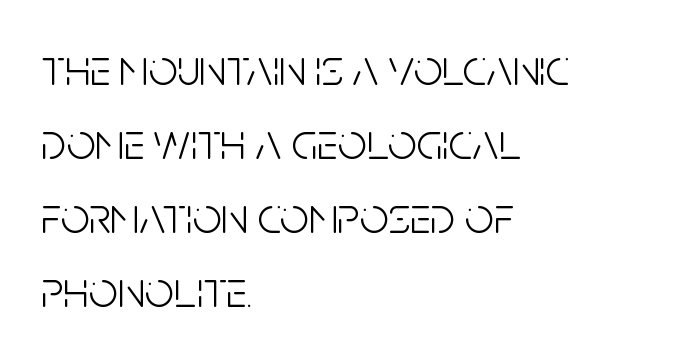
{"serif": "no", "italic": "no", "bold": "no", "weight": "light", "width": "condensed", "stroke_contrast": "low", "x_height": "large", "monospaced": "no", "underline": "no", "align": "left", "line_spacing": "normal", "line_spacing_ratio": 1.45, "letter_spacing": "normal", "letter_spacing_em": 0.0, "glyph_px": 51}
